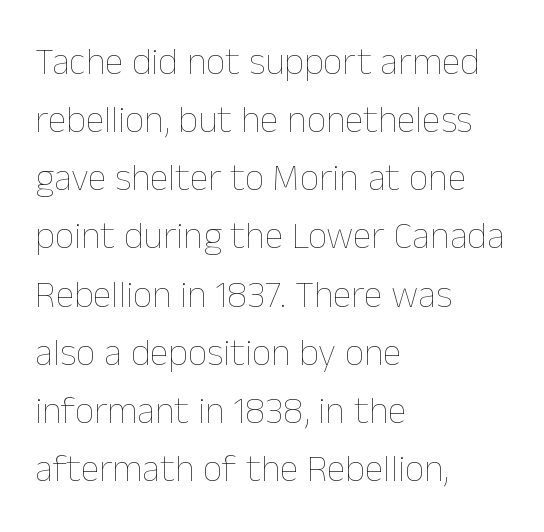
Q: Is the text bold? A: No.
Q: Is the text italic (slanted)? A: No, it is upright.
Q: Is the text underlined? A: No.
Q: How is the paragraph aligned? A: Left-aligned.
Q: Is the spacing between letters normal or unusually wide? A: Normal.
Q: Is the spacing between lines tight, normal or loose? A: Normal.
Q: Width (condensed, normal, or wide)? A: Normal.
Q: Stroke contrast? A: Low.
Q: x-height? A: Medium.
Q: Monospaced? A: No.
